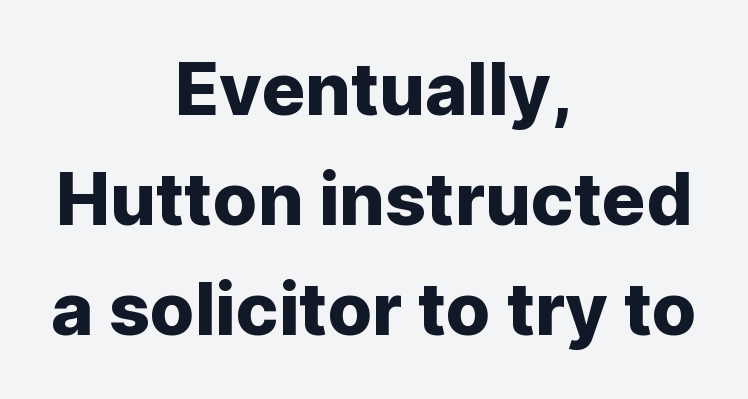
{"serif": "no", "italic": "no", "width": "normal", "stroke_contrast": "low", "x_height": "medium", "monospaced": "no", "underline": "no", "align": "center", "line_spacing": "normal", "line_spacing_ratio": 1.53, "letter_spacing": "normal", "letter_spacing_em": 0.0, "glyph_px": 72}
